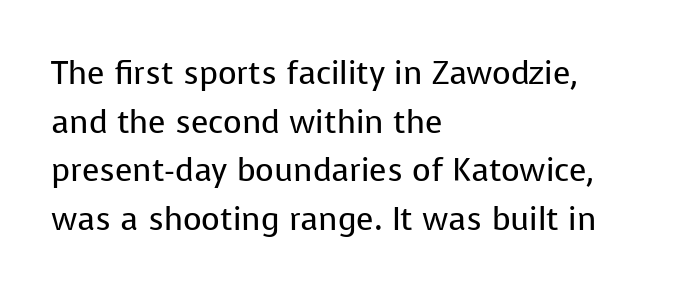
The image shows 32 px regular-weight sans-serif type, upright; set left-aligned, normal line spacing (1.52x), normal letter spacing, not underlined; low stroke contrast and a medium x-height.
